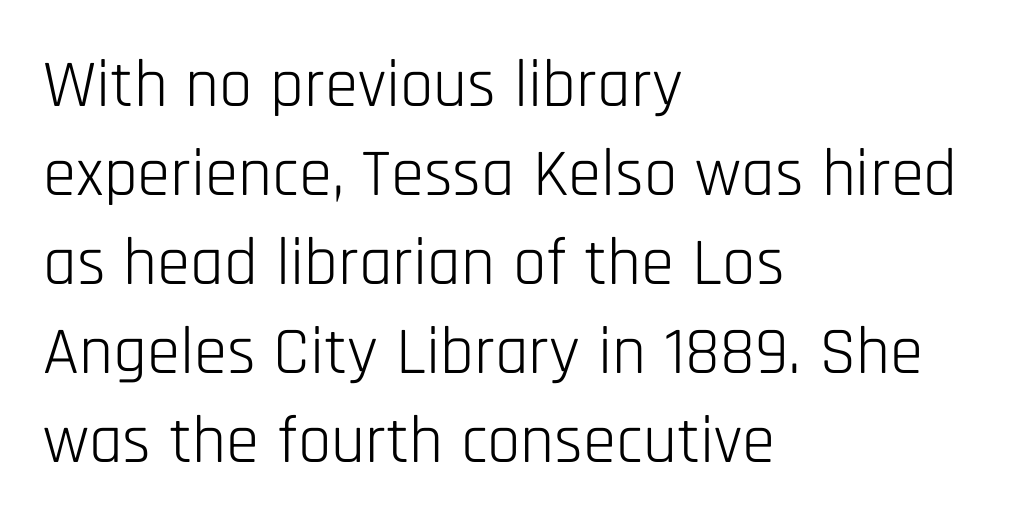
The image shows 67 px light, condensed sans-serif type, upright; set left-aligned, normal line spacing (1.33x), normal letter spacing, not underlined; low stroke contrast and a large x-height.
